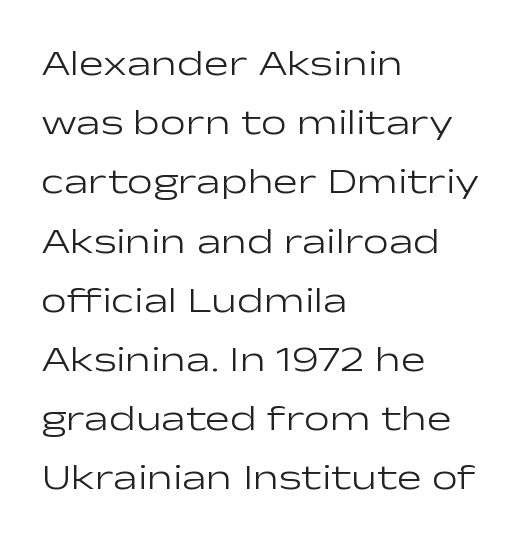
Layout note: lines flush left. Looks like regular typesetting: each glyph gets only the width it needs. Nobody drew a line under any word here. The passage shown is not bold in any degree.
